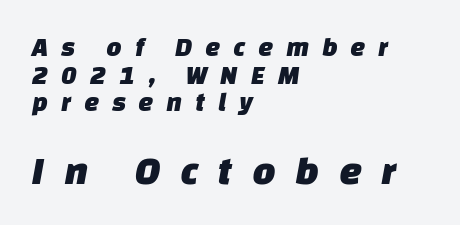
Horizontal alignment here is leftward, the default for most running prose. Is this a fixed-width face? No — the glyphs have proportional, varying widths. Nobody drew a line under any word here. Does the leading feel generous? Not at all — it's pinched. If you squint, the bottom block still reads clearly — it's the larger of the two. The gaps between neighbouring characters are conspicuously large.
